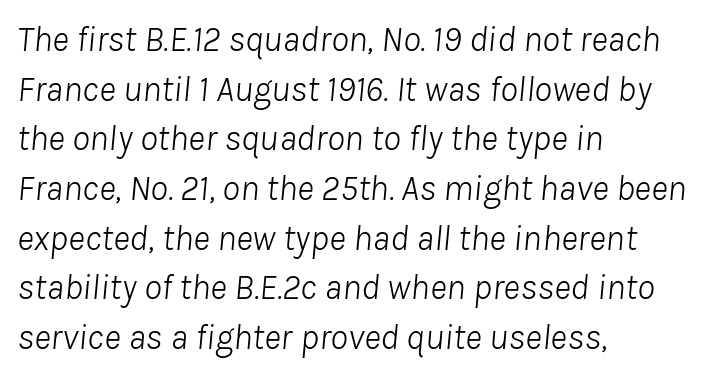
Q: Is the text bold? A: No.
Q: Is the text italic (slanted)? A: Yes, it leans right by about 8 degrees.
Q: Is the text underlined? A: No.
Q: How is the paragraph aligned? A: Left-aligned.
Q: Is the spacing between letters normal or unusually wide? A: Normal.
Q: Is the spacing between lines tight, normal or loose? A: Normal.
Q: Width (condensed, normal, or wide)? A: Normal.
Q: Stroke contrast? A: Low.
Q: x-height? A: Medium.
Q: Monospaced? A: No.
